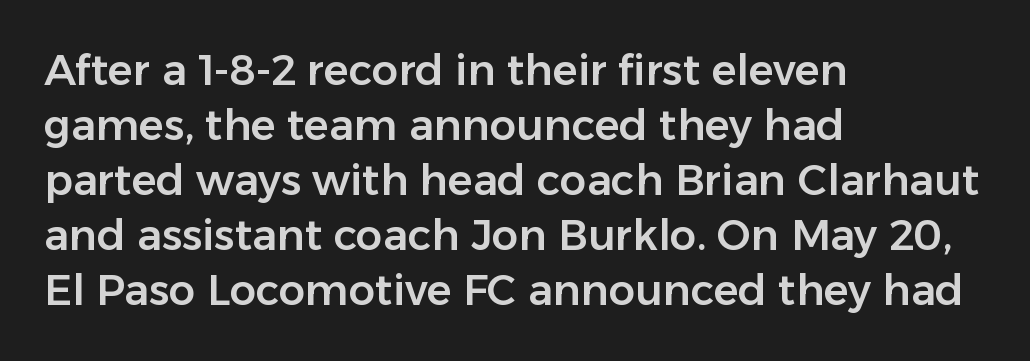
Q: Is the text italic (slanted)? A: No, it is upright.
Q: Is the typeface a serif or a sans-serif typeface? A: Sans-serif.
Q: Is the text underlined? A: No.
Q: How is the paragraph aligned? A: Left-aligned.
Q: Is the spacing between letters normal or unusually wide? A: Normal.
Q: Is the spacing between lines tight, normal or loose? A: Normal.
Q: Width (condensed, normal, or wide)? A: Normal.
Q: Stroke contrast? A: Low.
Q: x-height? A: Medium.
Q: Monospaced? A: No.
